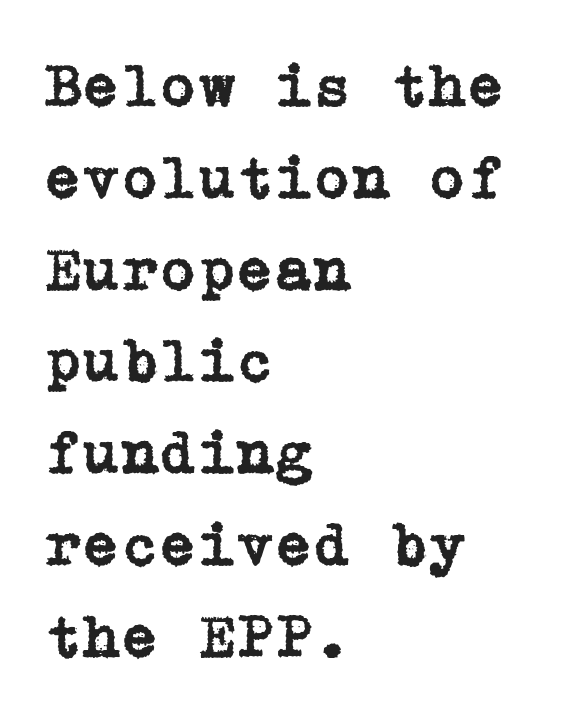
Ordinary non-slanted type is in use. Look at the tracking — it's just the regular setting, nothing added. The vertical gap from one line to the next is medium. Leftover space on each line is placed entirely after the last word. Beneath every word, the page is bare.
